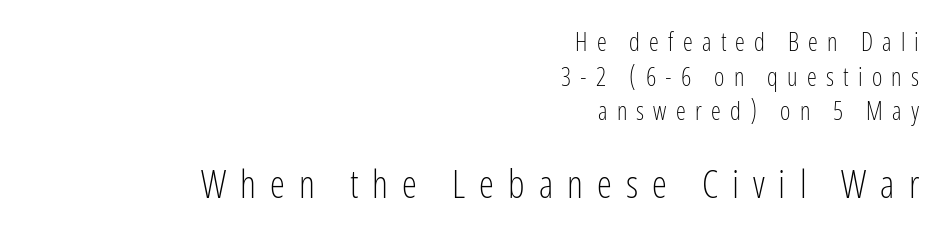
Compared with typical paragraphs, the rows here are spaced about the same. Reading top to bottom, the characters get bigger at the block break. The strokes are not fattened; the text isn't bold. This rendering employs a face without finishing strokes, i.e., a sans-serif. If you drew a line through each stem, it would be perfectly vertical.
